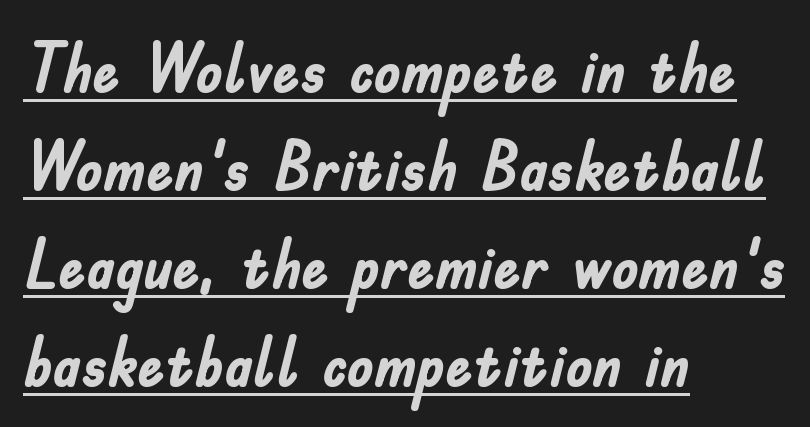
The image shows 68 px semibold, condensed sans-serif type; set left-aligned, normal line spacing (1.44x), normal letter spacing, underlined; low stroke contrast and a small x-height.
